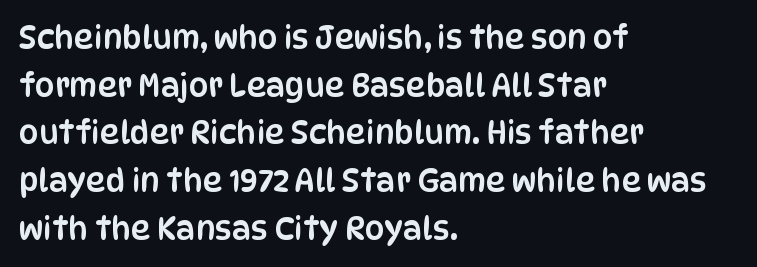
{"serif": "no", "italic": "no", "width": "condensed", "stroke_contrast": "low", "x_height": "large", "monospaced": "no", "underline": "no", "align": "left", "line_spacing": "normal", "line_spacing_ratio": 1.54, "letter_spacing": "normal", "letter_spacing_em": 0.0, "glyph_px": 31}
